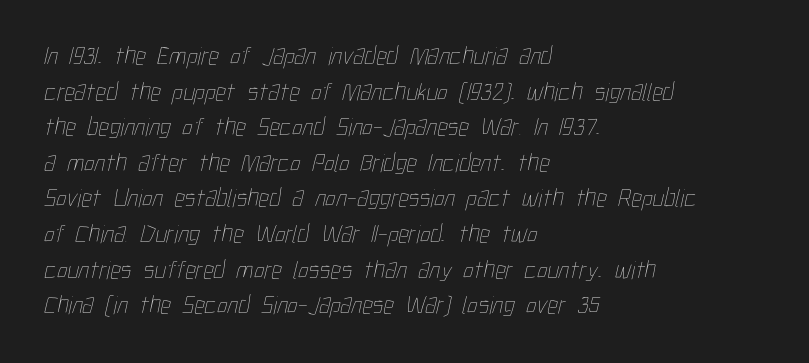
{"bold": "no", "underline": "no", "align": "left", "line_spacing": "normal", "line_spacing_ratio": 1.37, "letter_spacing": "normal", "letter_spacing_em": 0.0, "glyph_px": 26}
